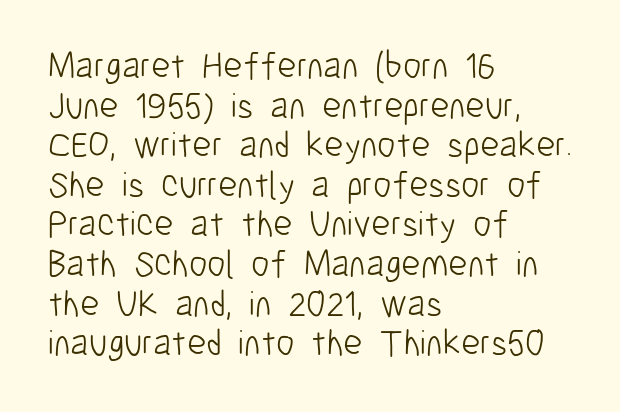
Is there much room between lines? No — they nearly touch. This is the regular roman posture of the typeface. This rendering uses left alignment, leaving the right contour irregular. Character widths vary here, with narrow letters taking less room than wide ones.
